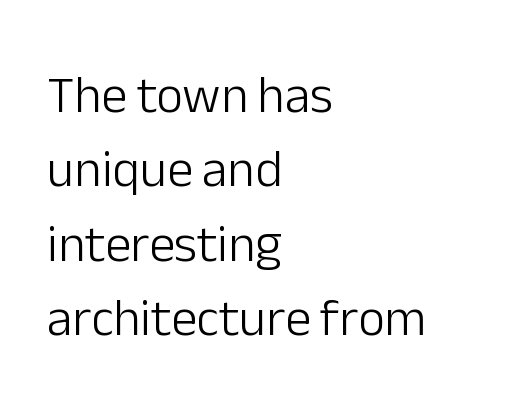
The image shows 52 px light sans-serif type, upright; set left-aligned, normal line spacing (1.43x), normal letter spacing, not underlined; low stroke contrast and a medium x-height.
